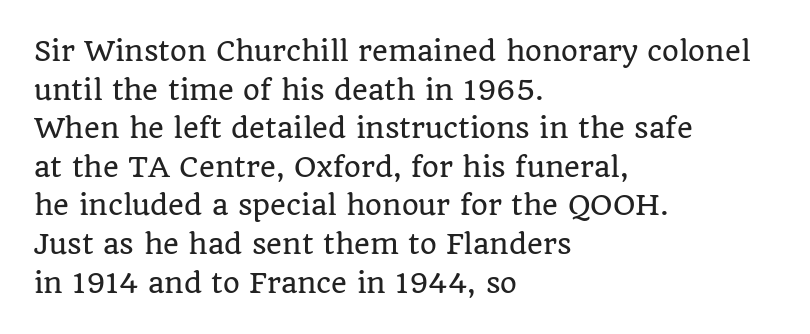
The image shows 27 px text type, upright; set left-aligned, normal line spacing (1.43x), normal letter spacing, not underlined.
